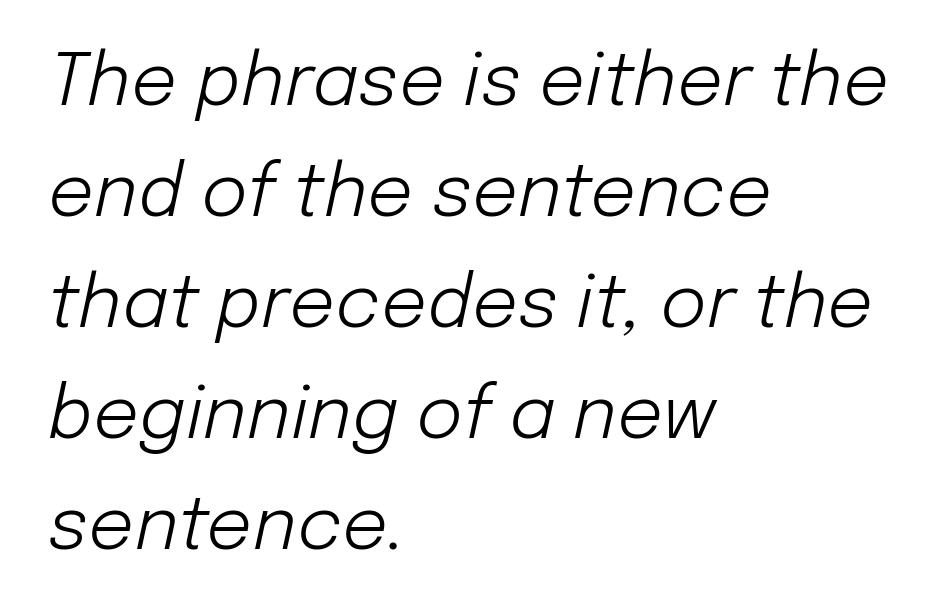
The image shows 72 px light type, italic (leaning right); set left-aligned, normal line spacing (1.54x), normal letter spacing, not underlined; low stroke contrast and a medium x-height.
